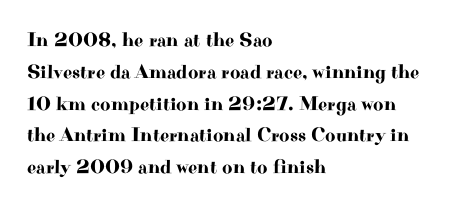
The image shows 20 px text type, upright; set left-aligned, normal line spacing (1.59x), normal letter spacing, not underlined.
